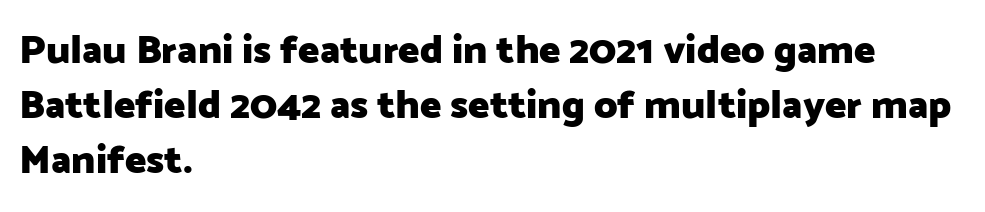
{"serif": "no", "italic": "no", "bold": "yes", "weight": "heavy", "width": "normal", "stroke_contrast": "low", "x_height": "medium", "monospaced": "no", "underline": "no", "align": "left", "line_spacing": "normal", "line_spacing_ratio": 1.37, "letter_spacing": "normal", "letter_spacing_em": 0.0, "glyph_px": 40}
